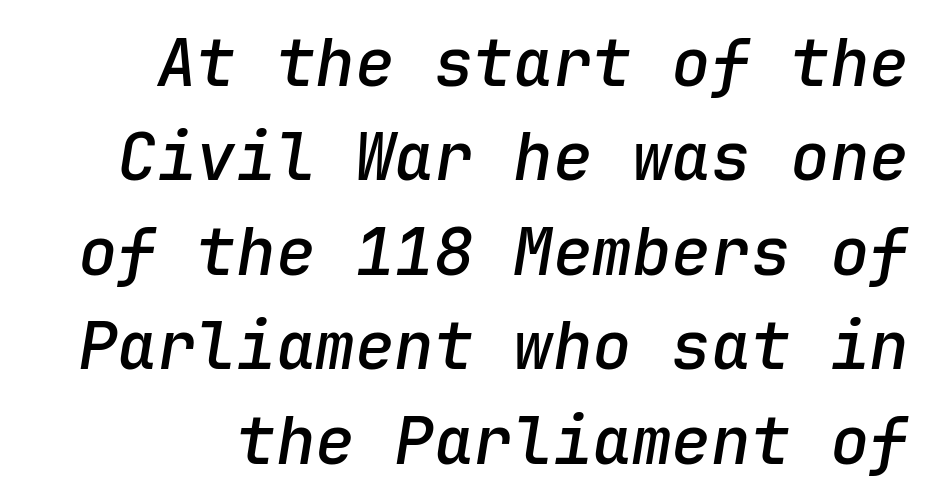
The image shows 66 px semibold type, italic (leaning right), monospaced; set right-aligned, normal line spacing (1.43x), normal letter spacing, not underlined; low stroke contrast and a medium x-height.
